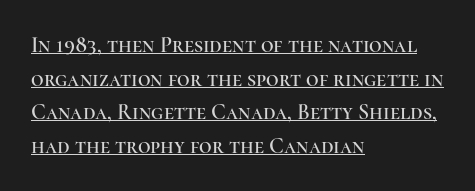
Q: Is the text italic (slanted)? A: No, it is upright.
Q: Is the text underlined? A: Yes.
Q: How is the paragraph aligned? A: Left-aligned.
Q: Is the spacing between letters normal or unusually wide? A: Normal.
Q: Is the spacing between lines tight, normal or loose? A: Normal.
